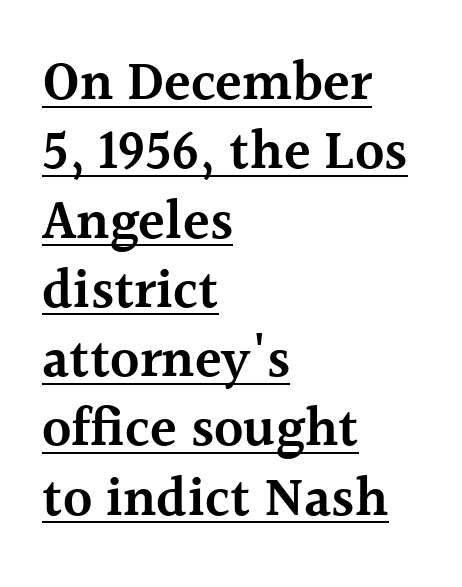
The image shows 55 px semibold serif type, upright; set left-aligned, normal line spacing (1.26x), normal letter spacing, underlined; a medium x-height.
